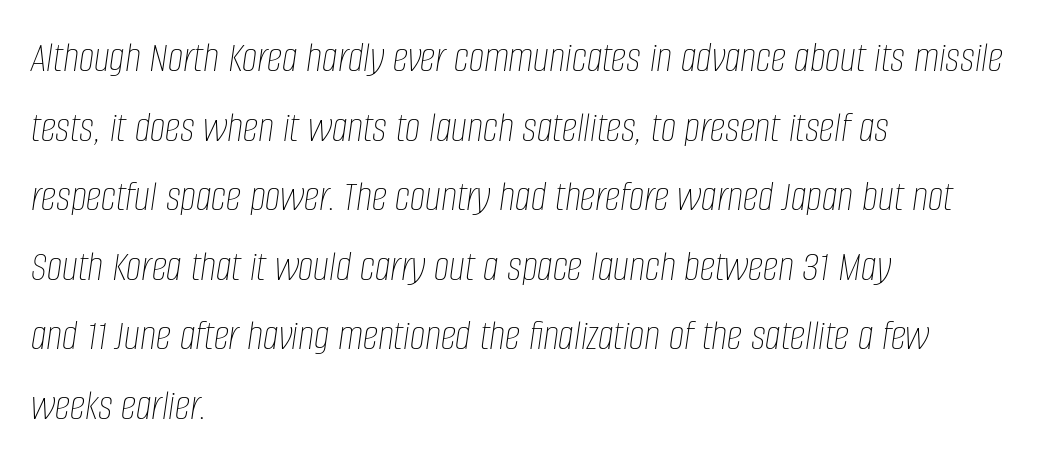
Compared with typical paragraphs, the rows here are spaced about the same. Type without underlining. There is no visible air inserted between adjacent glyphs. Stems and bowls with no extra thickness — not bold. Left-aligned paragraph, ragged on the right. A typesetter would call this proportional, since set widths differ per character.
